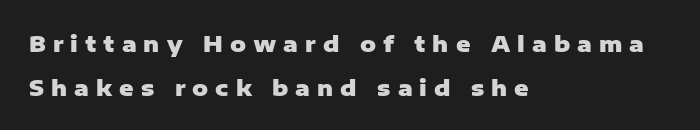
Q: Is the text bold? A: Yes.
Q: Is the text italic (slanted)? A: No, it is upright.
Q: Is the text underlined? A: No.
Q: How is the paragraph aligned? A: Left-aligned.
Q: Is the spacing between letters normal or unusually wide? A: Unusually wide.
Q: Is the spacing between lines tight, normal or loose? A: Loose.
